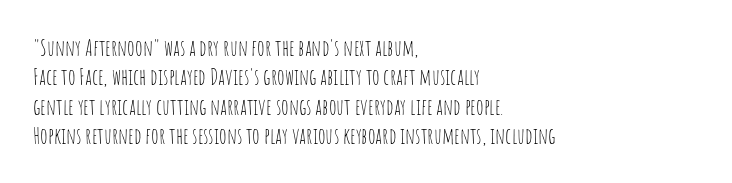
Caption: face not bold, strokes unweighted. Whoever set this chose a conventional vertical rhythm. This sample uses plain, unmodified letter spacing. The lettering stays uniformly vertical, giving the passage a roman look. Rule under the text: the space is simply empty.
